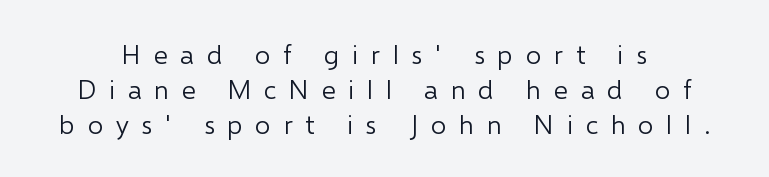
{"italic": "no", "bold": "no", "underline": "no", "line_spacing": "normal", "line_spacing_ratio": 1.29, "letter_spacing": "wide", "letter_spacing_em": 0.47, "glyph_px": 27}
